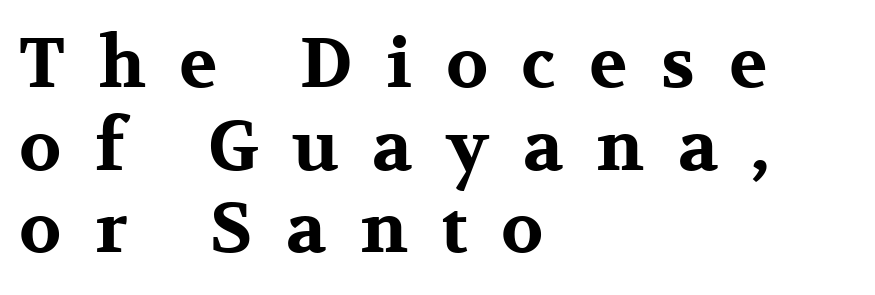
Quick note: underline off. This sample is left-justified, so line endings fall wherever the words run out. Ordinary non-slanted type is in use. Classification — serif. Looks like regular typesetting: each glyph gets only the width it needs. The horizontal fit of the characters is loose and conspicuously gappy.
